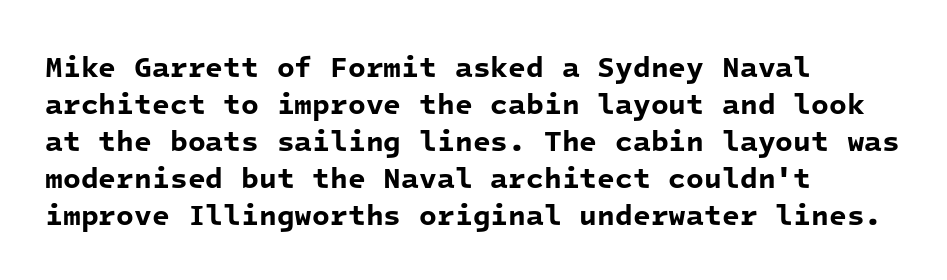
{"serif": "no", "bold": "yes", "weight": "bold", "width": "normal", "stroke_contrast": "low", "x_height": "medium", "monospaced": "yes", "underline": "no", "align": "left", "line_spacing": "normal", "line_spacing_ratio": 1.28, "letter_spacing": "normal", "letter_spacing_em": 0.0, "glyph_px": 29}
